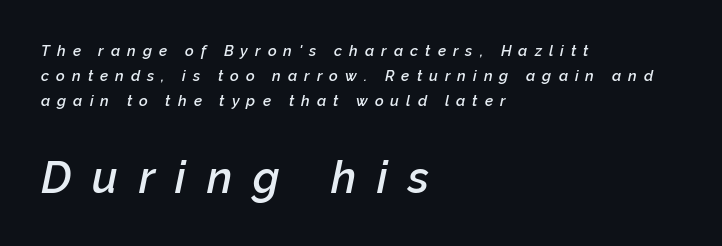
The image shows 44 px semibold type, italic (leaning right); set left-aligned, normal line spacing (1.67x), unusually wide letter spacing (+0.47 em), not underlined; the second (bottom) block is 2.93x larger; low stroke contrast and a medium x-height.
